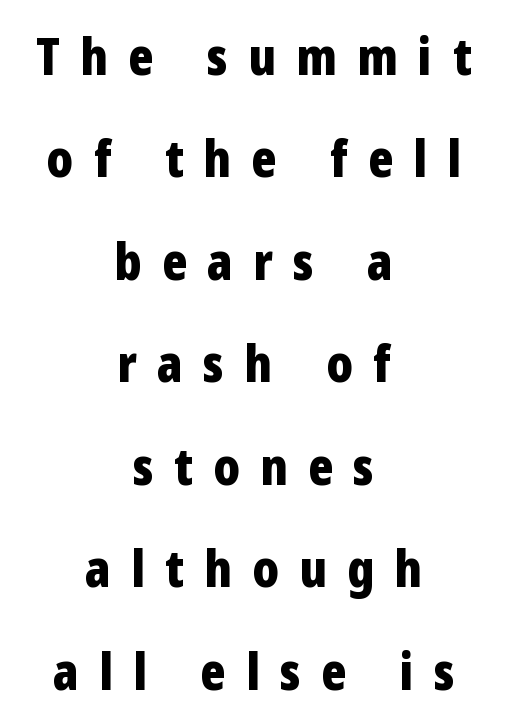
Q: Is the text bold? A: Yes.
Q: Is the text italic (slanted)? A: No, it is upright.
Q: Is the typeface a serif or a sans-serif typeface? A: Sans-serif.
Q: Is the text underlined? A: No.
Q: How is the paragraph aligned? A: Centered.
Q: Is the spacing between letters normal or unusually wide? A: Unusually wide.
Q: Is the spacing between lines tight, normal or loose? A: Loose.
Q: Width (condensed, normal, or wide)? A: Condensed.
Q: Stroke contrast? A: Low.
Q: x-height? A: Medium.
Q: Monospaced? A: No.
